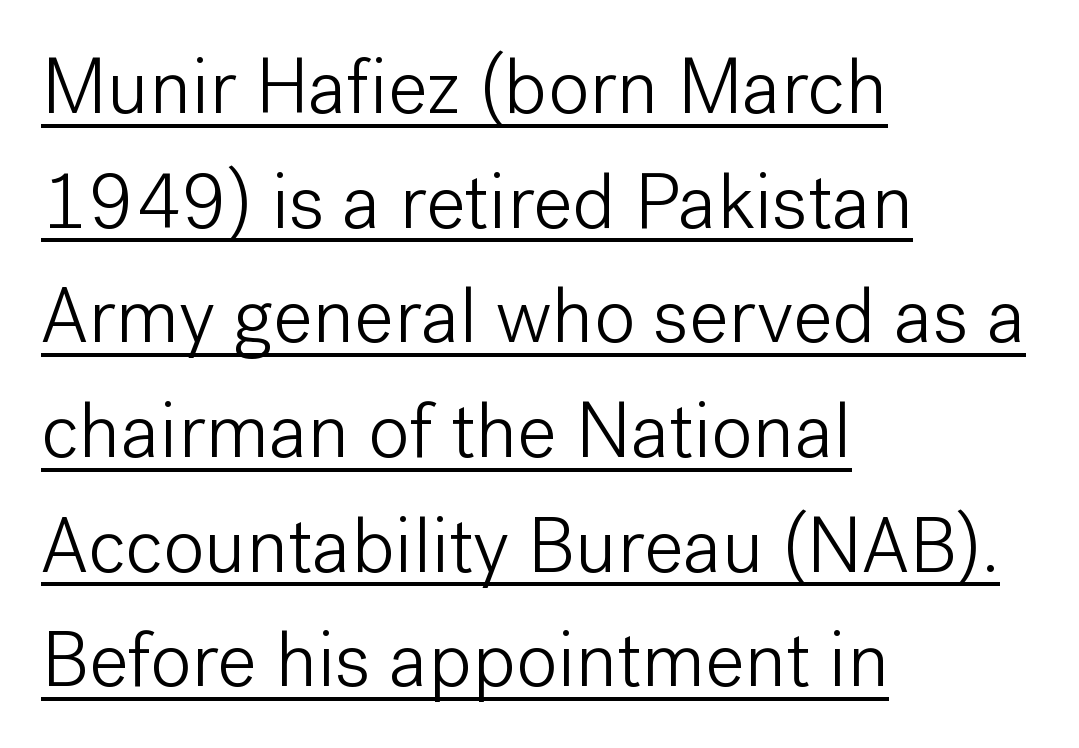
{"serif": "no", "italic": "no", "bold": "no", "weight": "light", "width": "normal", "stroke_contrast": "low", "x_height": "medium", "monospaced": "no", "underline": "yes", "align": "left", "line_spacing": "normal", "line_spacing_ratio": 1.47, "letter_spacing": "normal", "letter_spacing_em": 0.0, "glyph_px": 78}
